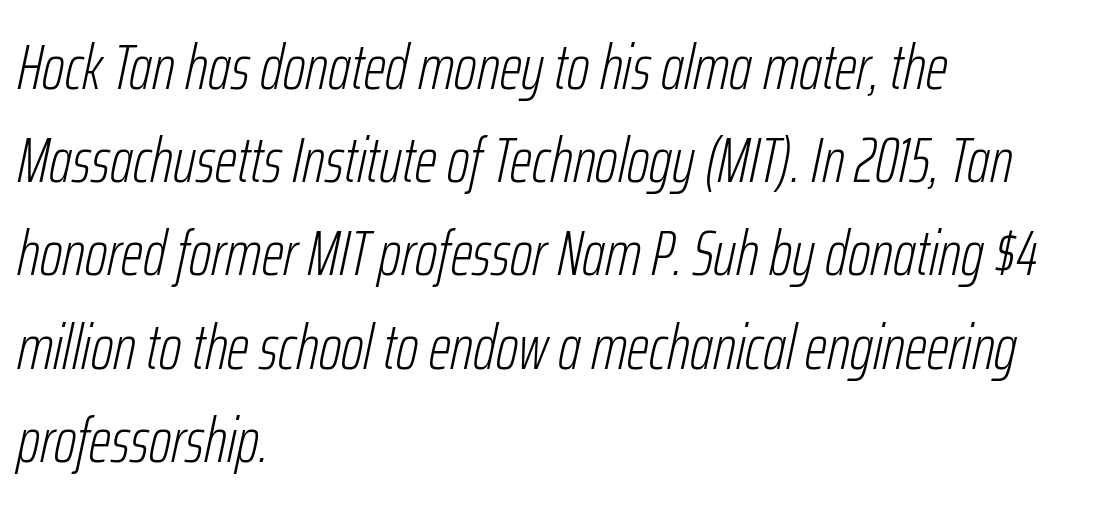
Q: Is the text bold? A: No.
Q: Is the text italic (slanted)? A: Yes, it leans right by about 12 degrees.
Q: Is the text underlined? A: No.
Q: How is the paragraph aligned? A: Left-aligned.
Q: Is the spacing between letters normal or unusually wide? A: Normal.
Q: Is the spacing between lines tight, normal or loose? A: Normal.
Q: Width (condensed, normal, or wide)? A: Condensed.
Q: Stroke contrast? A: Low.
Q: x-height? A: Medium.
Q: Monospaced? A: No.
